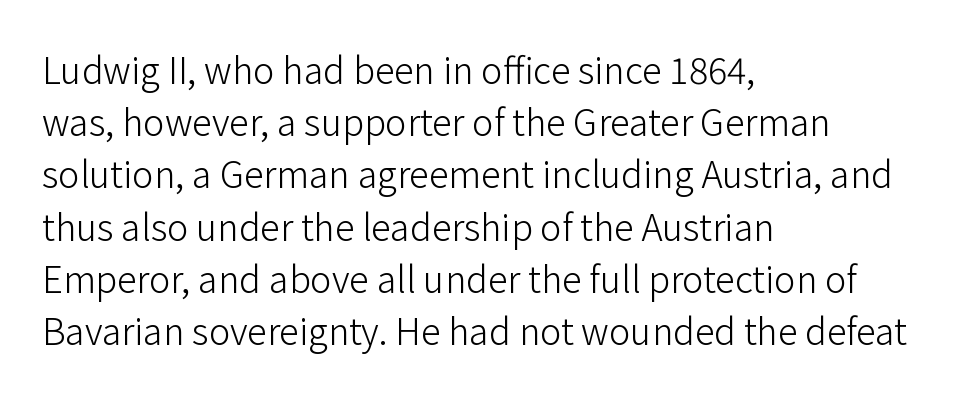
{"serif": "no", "italic": "no", "bold": "no", "weight": "light", "width": "normal", "stroke_contrast": "low", "x_height": "medium", "monospaced": "no", "underline": "no", "align": "left", "line_spacing": "normal", "line_spacing_ratio": 1.45, "letter_spacing": "normal", "letter_spacing_em": 0.0, "glyph_px": 36}
